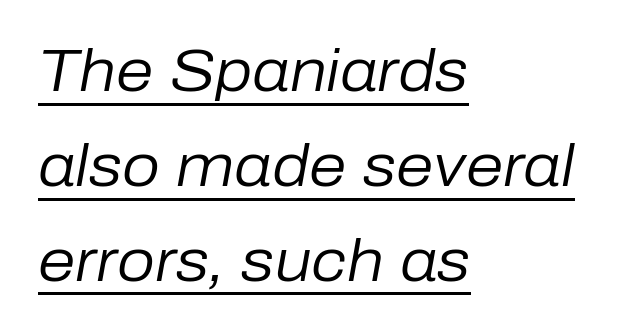
{"italic": "yes", "lean": "right", "slant_degrees": 10, "bold": "no", "weight": "regular", "width": "normal", "stroke_contrast": "low", "x_height": "medium", "monospaced": "no", "underline": "yes", "align": "left", "line_spacing": "normal", "line_spacing_ratio": 1.58, "letter_spacing": "normal", "letter_spacing_em": 0.0, "glyph_px": 60}
